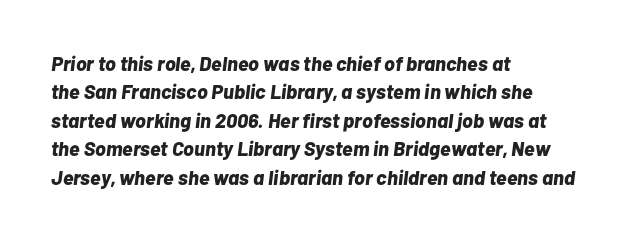
This sample uses an oblique cut, with every glyph tilted off the vertical. What weight is shown? A full bold with thick strokes. Short and long lines alike share a common starting point at left. The block of text has a typical density, with ordinary space between rows. Is the letter spacing exaggerated? No — it looks like the ordinary default. Underlining? Definitely not there.
